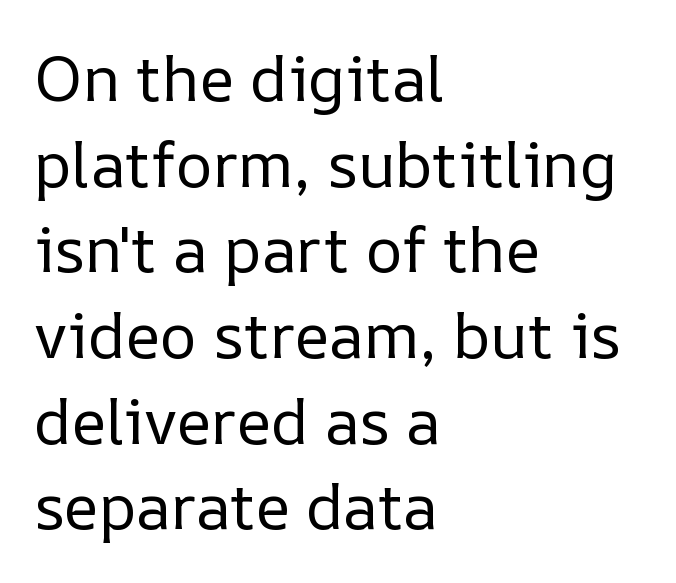
{"italic": "no", "bold": "no", "weight": "regular", "width": "normal", "stroke_contrast": "low", "x_height": "medium", "monospaced": "no", "underline": "no", "align": "left", "line_spacing": "normal", "line_spacing_ratio": 1.36, "letter_spacing": "normal", "letter_spacing_em": 0.0, "glyph_px": 63}
